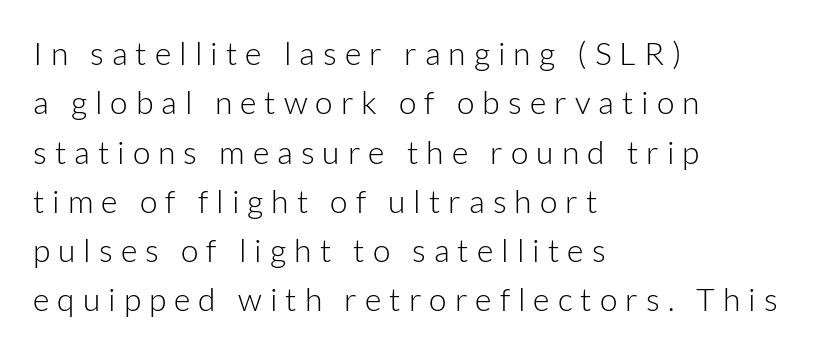
{"serif": "no", "italic": "no", "bold": "no", "weight": "light", "width": "normal", "stroke_contrast": "low", "x_height": "medium", "monospaced": "no", "underline": "no", "align": "left", "line_spacing": "normal", "line_spacing_ratio": 1.54, "letter_spacing": "wide", "letter_spacing_em": 0.25, "glyph_px": 32}
